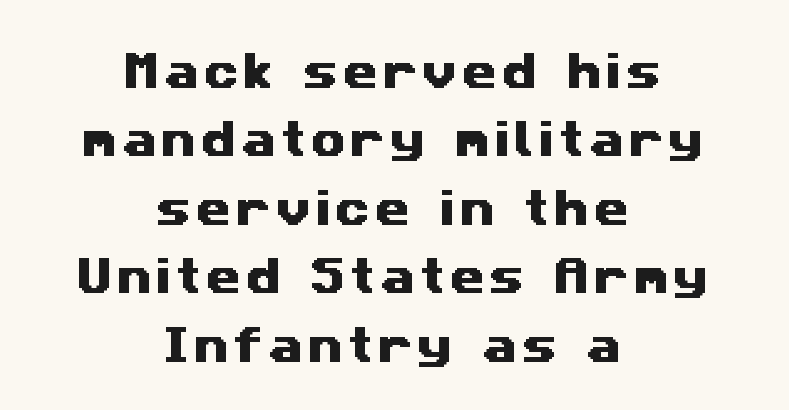
Q: Is the typeface a serif or a sans-serif typeface? A: Sans-serif.
Q: Is the text underlined? A: No.
Q: How is the paragraph aligned? A: Centered.
Q: Width (condensed, normal, or wide)? A: Wide.
Q: Stroke contrast? A: Medium.
Q: x-height? A: Medium.
Q: Monospaced? A: No.
